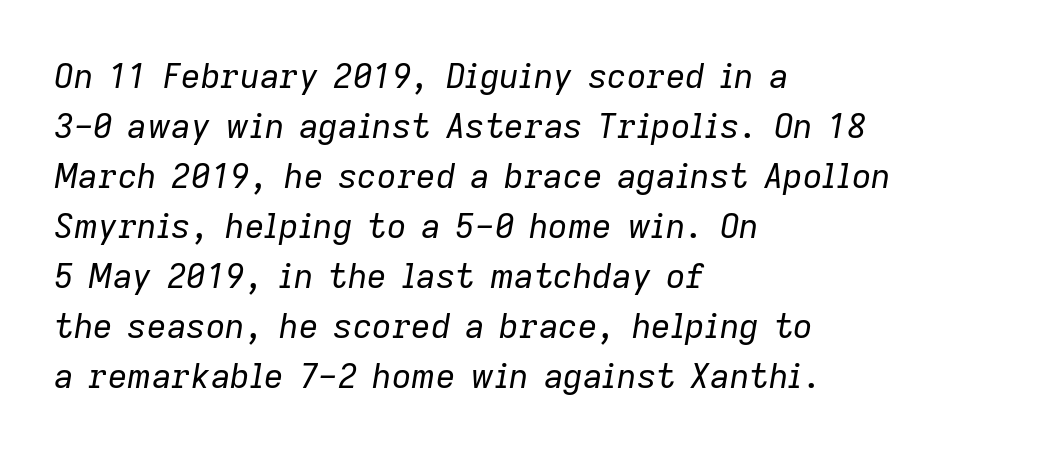
{"italic": "yes", "lean": "right", "slant_degrees": 9, "bold": "no", "weight": "regular", "width": "normal", "stroke_contrast": "low", "x_height": "medium", "monospaced": "no", "underline": "no", "align": "left", "line_spacing": "normal", "line_spacing_ratio": 1.47, "letter_spacing": "normal", "letter_spacing_em": 0.0, "glyph_px": 34}
